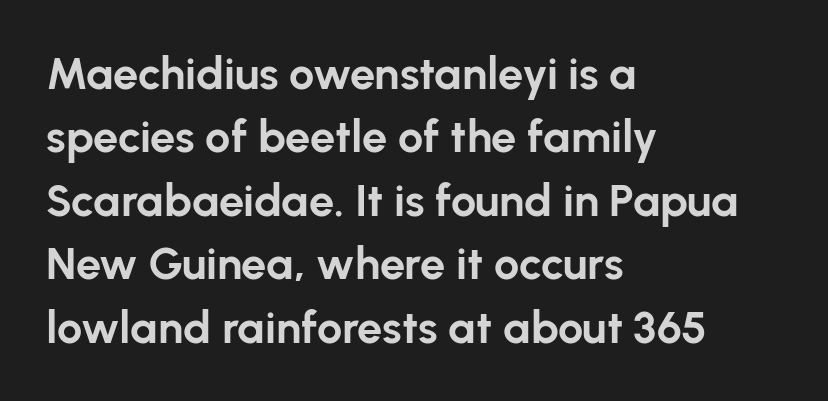
Q: Is the text bold? A: Yes.
Q: Is the text italic (slanted)? A: No, it is upright.
Q: Is the typeface a serif or a sans-serif typeface? A: Sans-serif.
Q: Is the text underlined? A: No.
Q: How is the paragraph aligned? A: Left-aligned.
Q: Is the spacing between letters normal or unusually wide? A: Normal.
Q: Is the spacing between lines tight, normal or loose? A: Normal.
Q: Width (condensed, normal, or wide)? A: Normal.
Q: Stroke contrast? A: Low.
Q: x-height? A: Medium.
Q: Monospaced? A: No.
